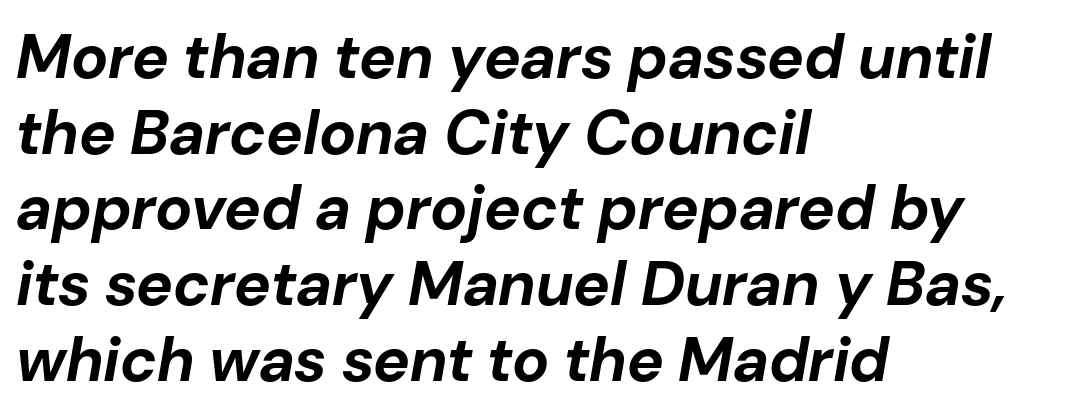
One-word summary of the alignment: left. Heavy, bold letterforms. This sample uses plain, unmodified letter spacing. A typesetter would mark this as italic. Just letters on the line, the space beneath them empty.
